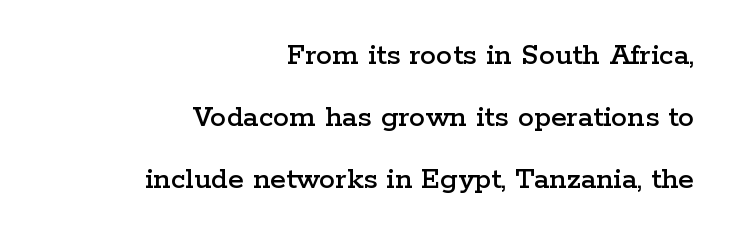
Q: Is the text italic (slanted)? A: No, it is upright.
Q: Is the typeface a serif or a sans-serif typeface? A: Serif.
Q: Is the text underlined? A: No.
Q: How is the paragraph aligned? A: Right-aligned.
Q: Is the spacing between letters normal or unusually wide? A: Normal.
Q: Is the spacing between lines tight, normal or loose? A: Loose.
Q: Width (condensed, normal, or wide)? A: Wide.
Q: Stroke contrast? A: Low.
Q: x-height? A: Medium.
Q: Monospaced? A: No.
